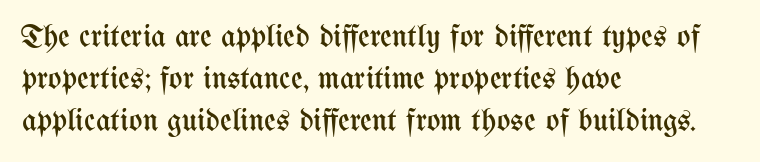
{"italic": "no", "bold": "no", "weight": "regular", "width": "condensed", "stroke_contrast": "medium", "x_height": "medium", "monospaced": "no", "underline": "no", "align": "left", "line_spacing": "normal", "line_spacing_ratio": 1.32, "letter_spacing": "normal", "letter_spacing_em": 0.0, "glyph_px": 32}
